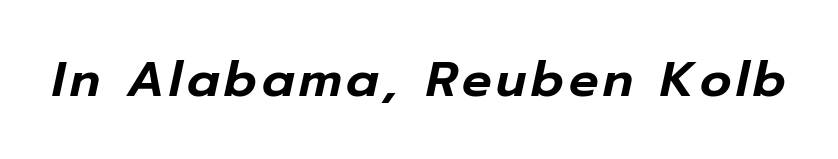
The image shows 49 px text type, italic (leaning right); set not underlined; low stroke contrast and a medium x-height.
